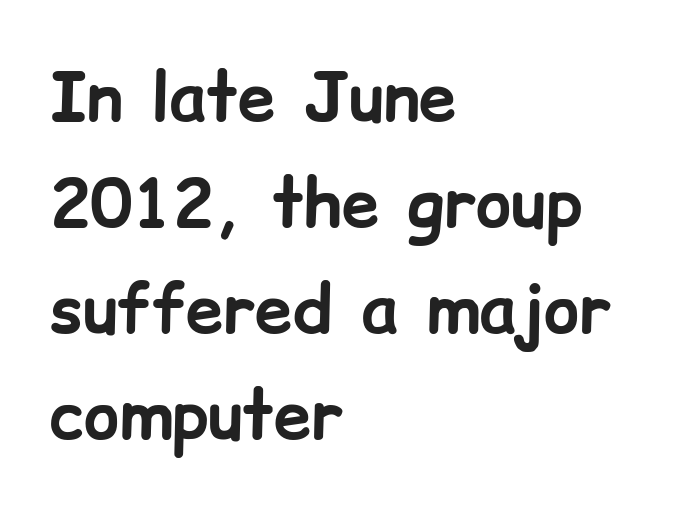
Q: Is the text bold? A: Yes.
Q: Is the text italic (slanted)? A: No, it is upright.
Q: Is the typeface a serif or a sans-serif typeface? A: Sans-serif.
Q: Is the text underlined? A: No.
Q: How is the paragraph aligned? A: Left-aligned.
Q: Is the spacing between letters normal or unusually wide? A: Normal.
Q: Is the spacing between lines tight, normal or loose? A: Normal.
Q: Width (condensed, normal, or wide)? A: Normal.
Q: Stroke contrast? A: Low.
Q: x-height? A: Medium.
Q: Monospaced? A: No.
